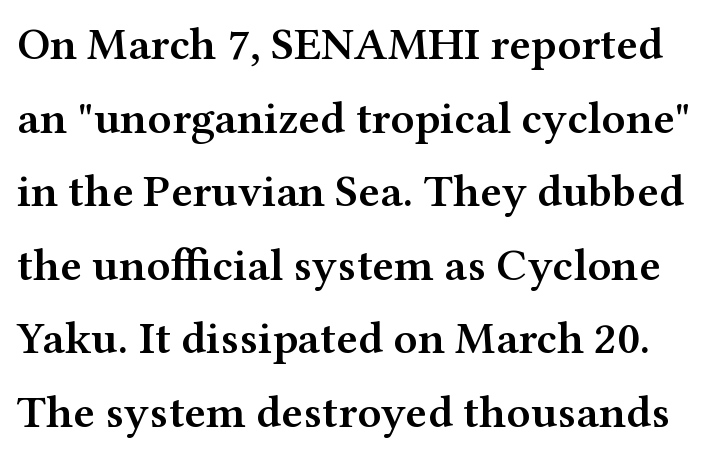
Q: Is the text bold? A: Semi-bold.
Q: Is the text italic (slanted)? A: No, it is upright.
Q: Is the typeface a serif or a sans-serif typeface? A: Serif.
Q: Is the text underlined? A: No.
Q: Is the spacing between letters normal or unusually wide? A: Normal.
Q: Is the spacing between lines tight, normal or loose? A: Normal.
Q: Width (condensed, normal, or wide)? A: Wide.
Q: Stroke contrast? A: Medium.
Q: x-height? A: Medium.
Q: Monospaced? A: No.
